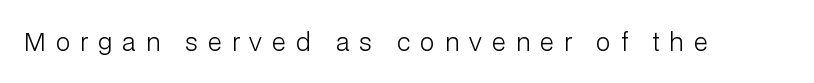
{"italic": "no", "bold": "no", "underline": "no", "letter_spacing": "wide", "letter_spacing_em": 0.43, "glyph_px": 24}
